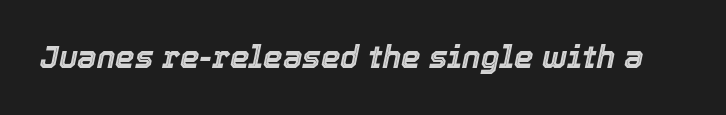
This sample has the flowing, uneven cadence of proportional lettering. Characters are canted at an angle relative to the baseline's perpendicular. Quick note: underline off. The type is set solid horizontally, with unmodified tracking.
